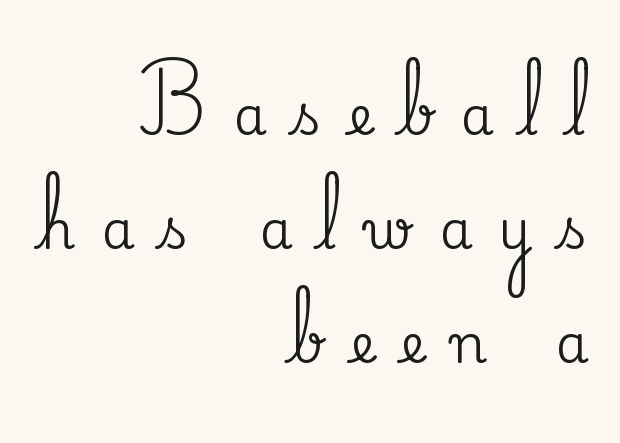
Q: Is the text italic (slanted)? A: No, it is upright.
Q: Is the typeface a serif or a sans-serif typeface? A: Serif.
Q: Is the text underlined? A: No.
Q: How is the paragraph aligned? A: Right-aligned.
Q: Is the spacing between letters normal or unusually wide? A: Unusually wide.
Q: Is the spacing between lines tight, normal or loose? A: Loose.
Q: Width (condensed, normal, or wide)? A: Normal.
Q: Stroke contrast? A: Medium.
Q: x-height? A: Small.
Q: Monospaced? A: No.
